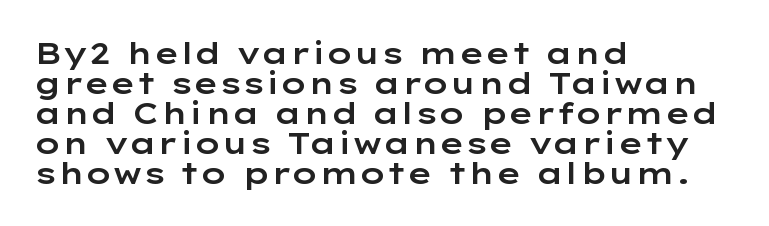
The image shows 30 px wide sans-serif type, upright; set left-aligned, tight line spacing (1.0x), normal letter spacing, not underlined; low stroke contrast and a medium x-height.
